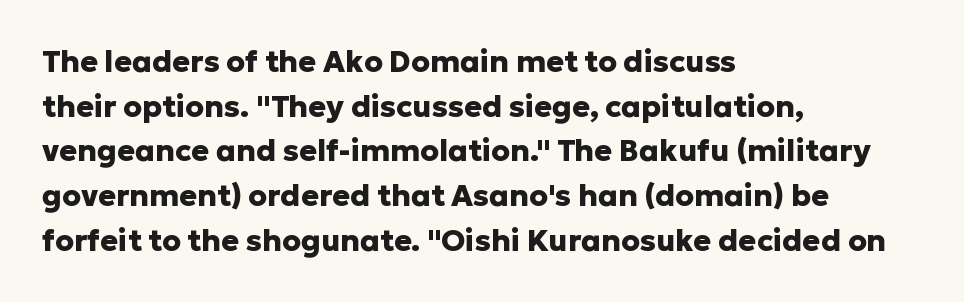
You can tell it's not italic because the verticals are truly vertical. This rendering employs a face without finishing strokes, i.e., a sans-serif. The passage is arranged the way most books set body copy — flush left. Set as a true bold cut, around the 700 mark. Line spacing here is normal.
